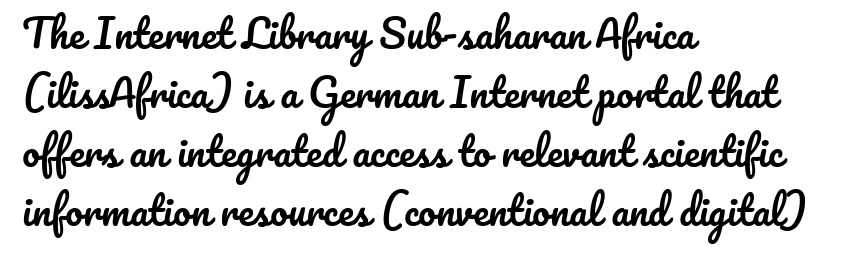
The image shows 39 px text type; set left-aligned, normal line spacing (1.51x), normal letter spacing, not underlined; low stroke contrast and a small x-height.
